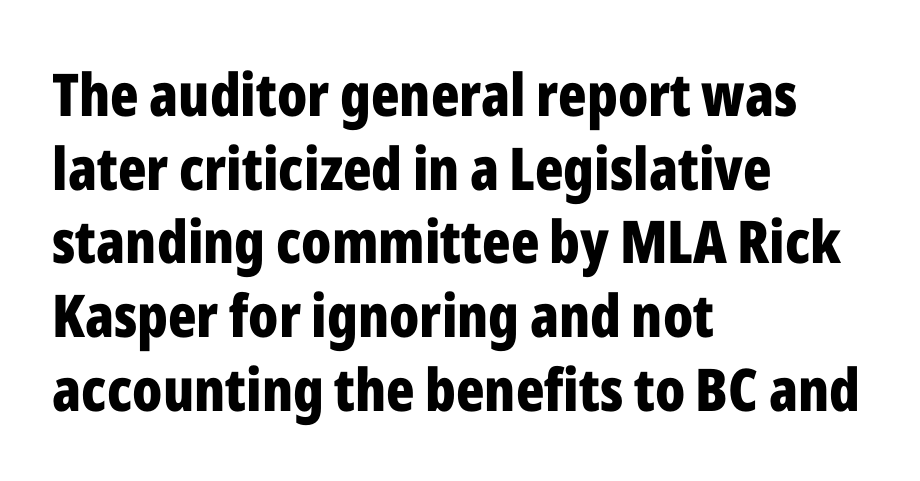
{"serif": "no", "italic": "no", "bold": "yes", "weight": "bold", "width": "condensed", "stroke_contrast": "low", "x_height": "medium", "monospaced": "no", "underline": "no", "align": "left", "line_spacing": "normal", "line_spacing_ratio": 1.25, "letter_spacing": "normal", "letter_spacing_em": 0.0, "glyph_px": 59}
